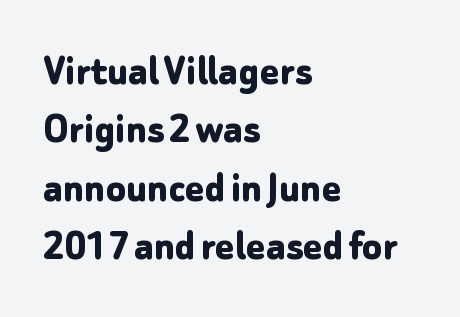
Looks like regular typesetting: each glyph gets only the width it needs. Has an underline been added? It has not. Its strokes are broad and dark, the hallmark of bold type. Font category for this specimen: sans-serif. These lines sit exactly where default settings would place them.
